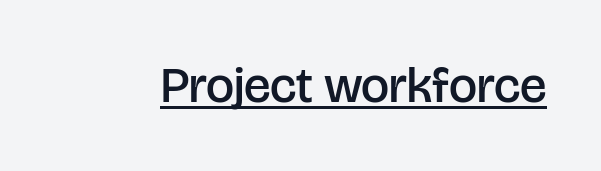
Q: Is the text bold? A: Semi-bold.
Q: Is the text italic (slanted)? A: No, it is upright.
Q: Is the typeface a serif or a sans-serif typeface? A: Sans-serif.
Q: Is the text underlined? A: Yes.
Q: Is the spacing between letters normal or unusually wide? A: Normal.
Q: Width (condensed, normal, or wide)? A: Normal.
Q: Stroke contrast? A: Low.
Q: x-height? A: Large.
Q: Monospaced? A: No.
